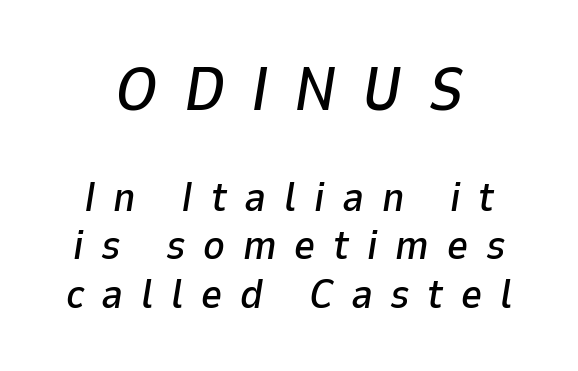
The letterforms stand isolated, each surrounded by extra space. Look at the glyph heights: the upper group is clearly the bigger setting. Is the type slanted? Yes — the strokes lean at a clear angle. Quick note: underline off. Do the characters align in a grid? No, the font is proportional.
